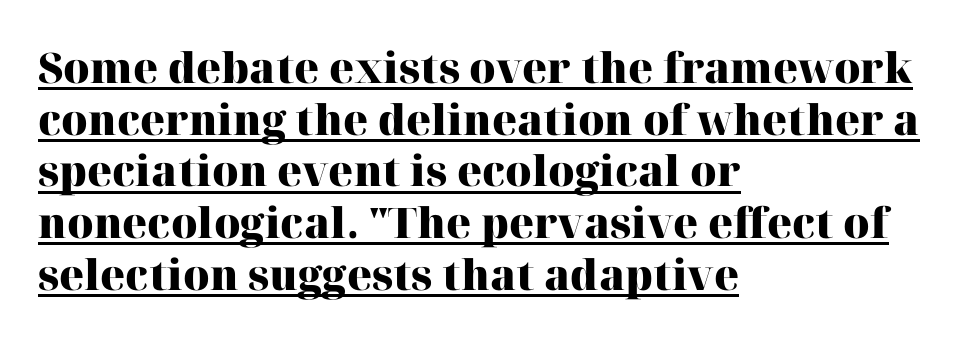
{"serif": "yes", "italic": "no", "bold": "yes", "weight": "heavy", "width": "normal", "stroke_contrast": "high", "x_height": "medium", "monospaced": "no", "underline": "yes", "align": "left", "line_spacing_ratio": 1.23, "letter_spacing": "normal", "letter_spacing_em": 0.0, "glyph_px": 42}
